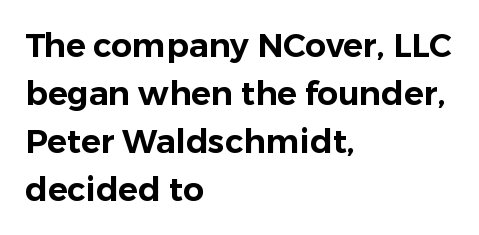
The image shows 33 px sans-serif type, upright; set left-aligned, normal line spacing (1.45x), normal letter spacing, not underlined; low stroke contrast and a medium x-height.
